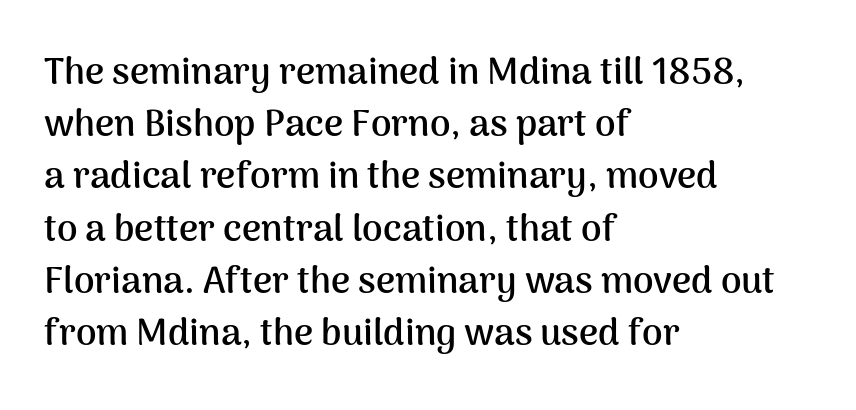
{"serif": "no", "italic": "no", "bold": "yes", "weight": "semibold", "width": "normal", "stroke_contrast": "medium", "x_height": "medium", "monospaced": "no", "underline": "no", "align": "left", "line_spacing": "normal", "line_spacing_ratio": 1.41, "letter_spacing": "normal", "letter_spacing_em": 0.0, "glyph_px": 37}
